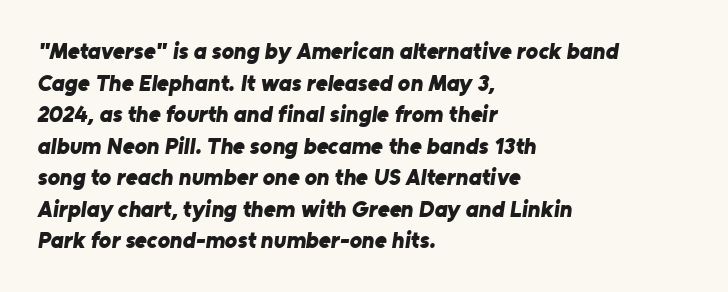
How are the letters spaced? Ordinarily, with no added tracking. Lines of text with bare space underneath. Casual observation: everything's shoved over to the left. Notice how thick the strokes are: this is what a full bold looks like.
